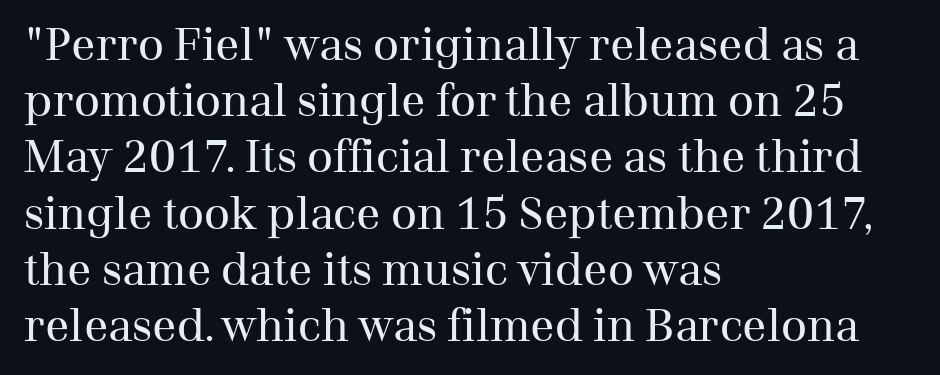
Q: Is the text bold? A: No.
Q: Is the text italic (slanted)? A: No, it is upright.
Q: Is the typeface a serif or a sans-serif typeface? A: Serif.
Q: Is the text underlined? A: No.
Q: How is the paragraph aligned? A: Left-aligned.
Q: Is the spacing between letters normal or unusually wide? A: Normal.
Q: Is the spacing between lines tight, normal or loose? A: Normal.
Q: Width (condensed, normal, or wide)? A: Normal.
Q: Stroke contrast? A: Medium.
Q: x-height? A: Medium.
Q: Monospaced? A: No.
